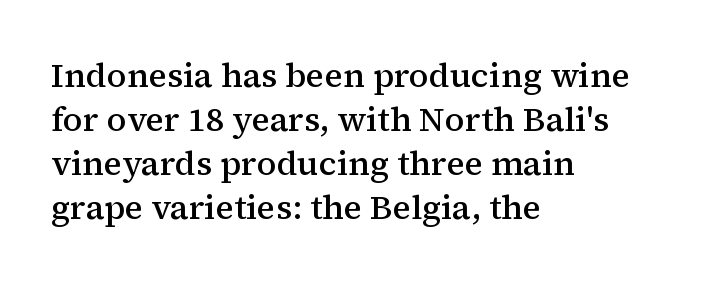
Q: Is the text bold? A: Semi-bold.
Q: Is the text italic (slanted)? A: No, it is upright.
Q: Is the typeface a serif or a sans-serif typeface? A: Serif.
Q: Is the text underlined? A: No.
Q: How is the paragraph aligned? A: Left-aligned.
Q: Is the spacing between letters normal or unusually wide? A: Normal.
Q: Is the spacing between lines tight, normal or loose? A: Normal.
Q: Width (condensed, normal, or wide)? A: Normal.
Q: Stroke contrast? A: Medium.
Q: x-height? A: Medium.
Q: Monospaced? A: No.
